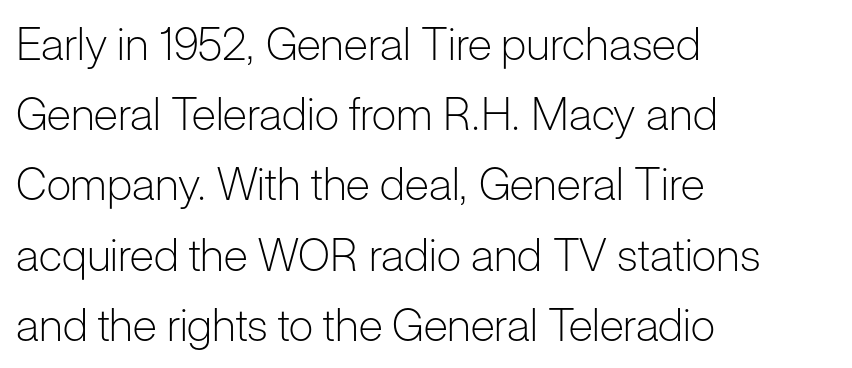
The image shows 45 px light sans-serif type, upright; set left-aligned, normal line spacing (1.56x), normal letter spacing, not underlined; low stroke contrast and a medium x-height.
